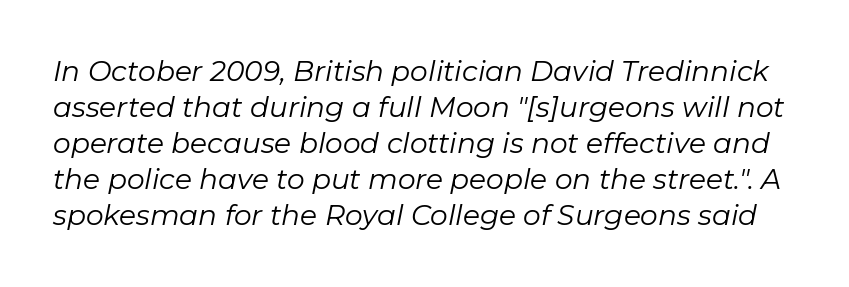
The image shows 28 px regular-weight type, italic (leaning right); set normal line spacing (1.29x), normal letter spacing, not underlined; low stroke contrast and a medium x-height.
